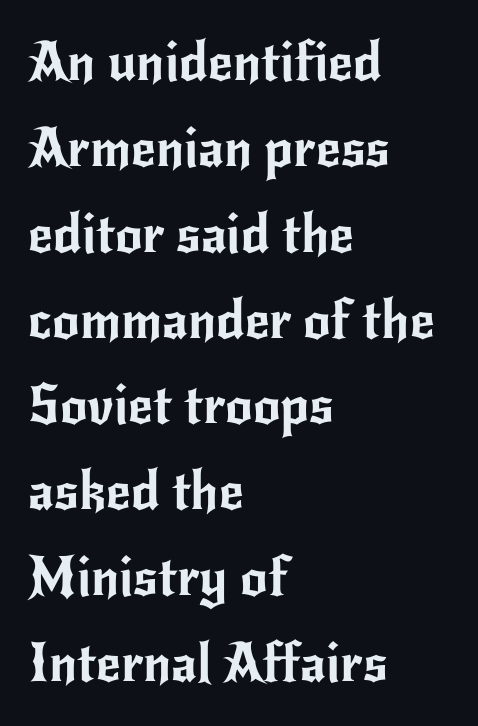
{"serif": "no", "italic": "no", "width": "normal", "stroke_contrast": "low", "x_height": "small", "monospaced": "no", "underline": "no", "align": "left", "line_spacing": "normal", "line_spacing_ratio": 1.59, "letter_spacing": "normal", "letter_spacing_em": 0.0, "glyph_px": 54}
